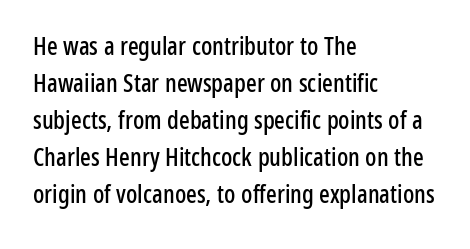
The space beneath each line is pristine and unruled. Compared with typical paragraphs, the rows here are spaced about the same. Notice how the passage keeps a crisp vertical edge on the left only. Short note: letters normally spaced.
